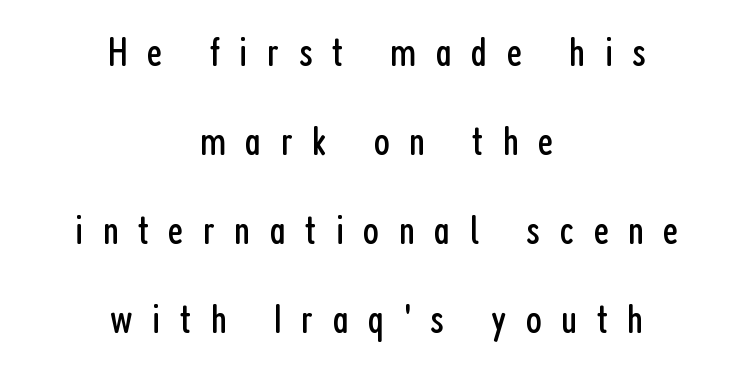
The image shows 42 px regular-weight, condensed sans-serif type, upright; set centered, loose line spacing (2.12x), unusually wide letter spacing (+0.46 em), not underlined; low stroke contrast and a medium x-height.
